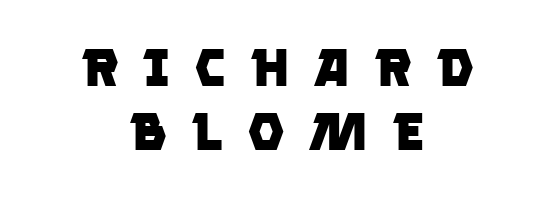
Thick stems and heavy bowls — unmistakably bold. A typesetter would call this proportional, since set widths differ per character. The specimen omits any rule beneath the text block's lines. The line texture is sparse and dotted thanks to wide tracking. The typesetter chose a symmetrical, centered arrangement here. This is sans-serif lettering, the kind often seen on screens and signage.
